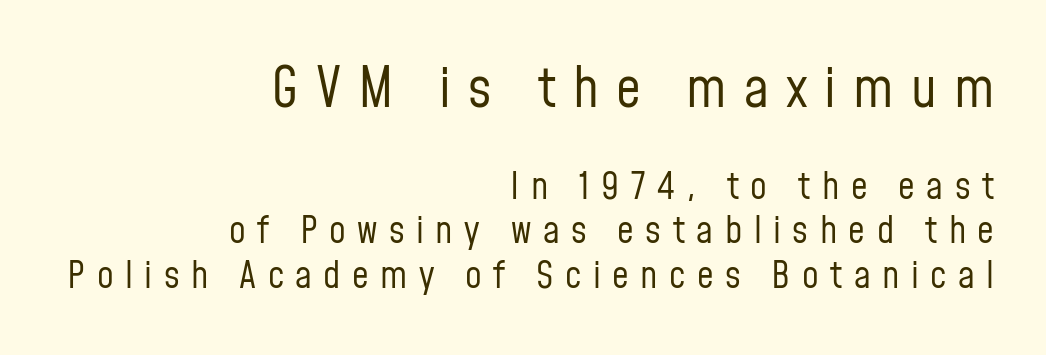
Substantial extra tracking has been applied to these lines. The font is comparable to plain body text, perhaps lighter. The first block has been scaled up relative to the second. In terms of posture, this sample is upright.
